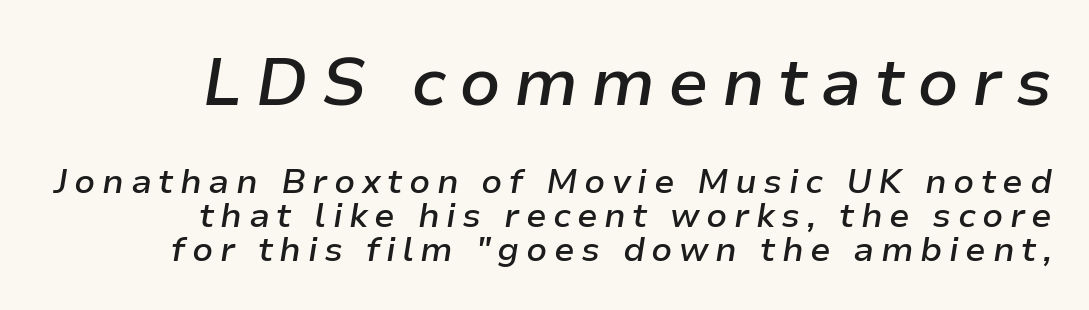
{"italic": "yes", "lean": "right", "slant_degrees": 9, "bold": "semi", "weight": "semibold", "width": "normal", "stroke_contrast": "low", "x_height": "medium", "monospaced": "no", "underline": "no", "align": "right", "line_spacing": "tight", "line_spacing_ratio": 1.0, "larger_block": "first", "size_ratio": 1.97, "glyph_px": 67}
